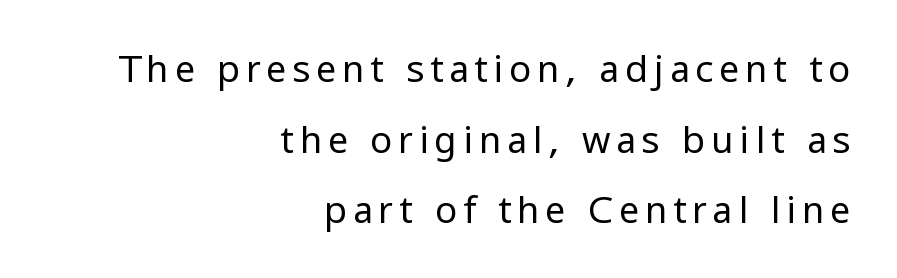
Unbolded letterforms with no extra heft. Think of a printed novel: that variable character pitch is what you see here. Short and long lines alike share a common ending point at right. Glance below the letters and you will spot only blank space.
